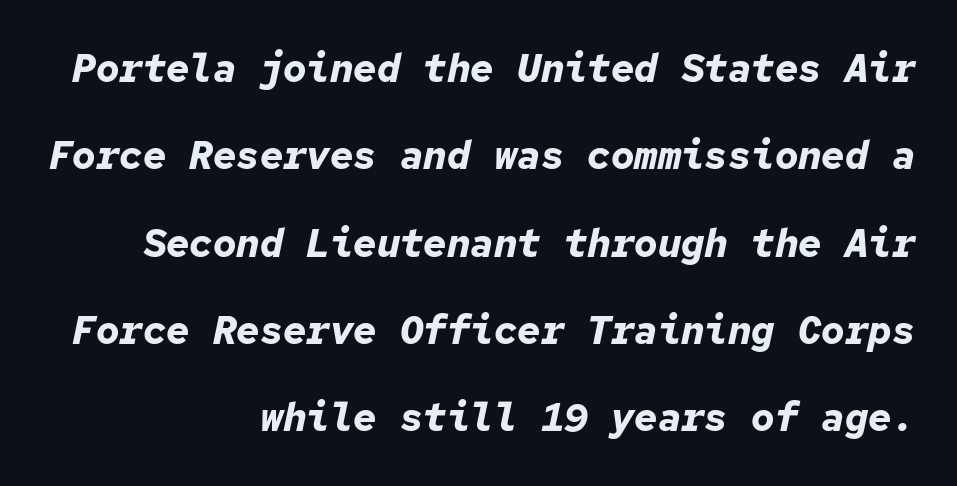
The image shows 39 px bold type, italic (leaning right), monospaced; set right-aligned, loose line spacing (2.24x), normal letter spacing, not underlined; low stroke contrast and a medium x-height.
